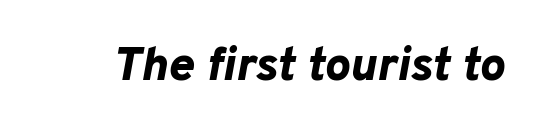
The image shows 48 px bold type, italic (leaning right); set normal letter spacing, not underlined; low stroke contrast and a medium x-height.
